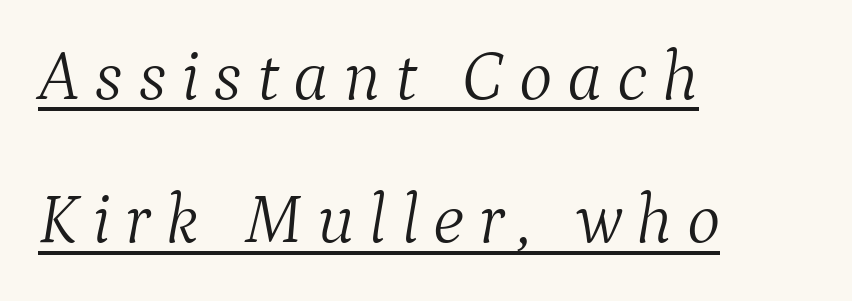
Q: Is the text bold? A: No.
Q: Is the text italic (slanted)? A: Yes, it leans right by about 9 degrees.
Q: Is the typeface a serif or a sans-serif typeface? A: Serif.
Q: Is the text underlined? A: Yes.
Q: How is the paragraph aligned? A: Left-aligned.
Q: Is the spacing between letters normal or unusually wide? A: Unusually wide.
Q: Is the spacing between lines tight, normal or loose? A: Loose.
Q: Width (condensed, normal, or wide)? A: Normal.
Q: Stroke contrast? A: Medium.
Q: x-height? A: Medium.
Q: Monospaced? A: No.
